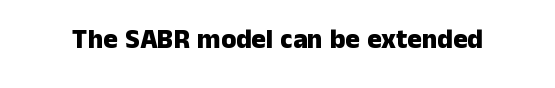
What stands out about the letter spacing? Nothing — it is the standard amount. No italicization has been applied; the sample stays upright. The gap between lines stays unmarked. Thick stems and heavy bowls — unmistakably bold.
